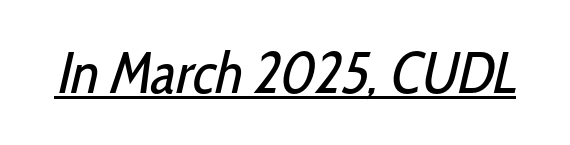
{"serif": "no", "bold": "no", "weight": "regular", "width": "condensed", "stroke_contrast": "low", "x_height": "medium", "monospaced": "no", "underline": "yes", "letter_spacing": "normal", "letter_spacing_em": 0.0, "glyph_px": 58}
